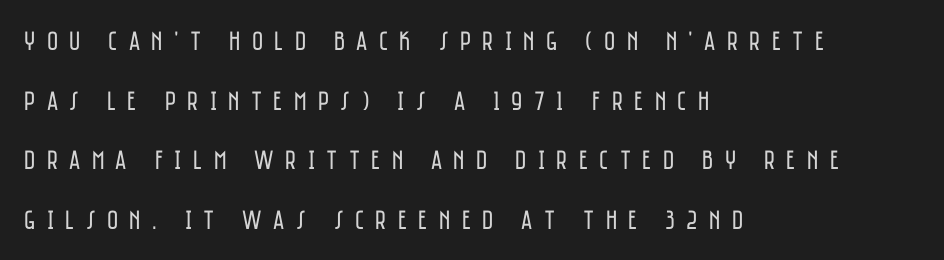
No extra ink here — the face is not bold. Compared with a centered layout, this one pins lines to the left instead. Substantial extra tracking has been applied to these lines. Is there any slant? The stems are plumb. What's the leading like? Stretched, with rows far apart.
